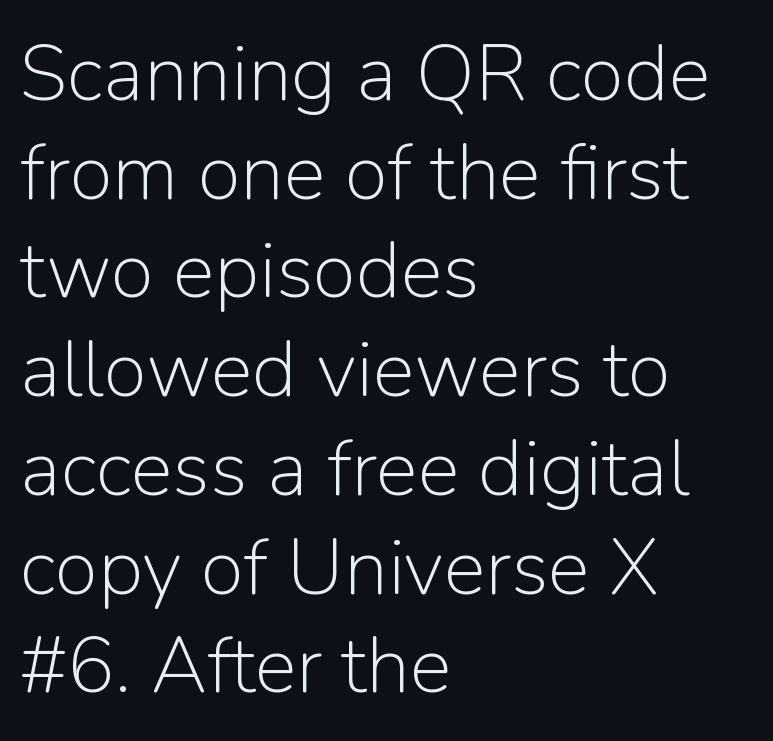
Do the characters align in a grid? No, the font is proportional. The rendering anchors every line to the left-hand side. Is the stroke heavy? The answer is a plain regular-or-lighter. This sample uses a sans-serif face. A bare baseline throughout the passage. Do the letters lean? They stand straight.
